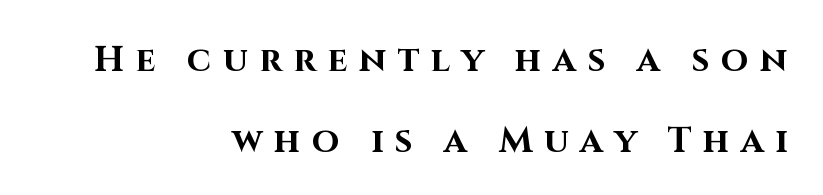
The image shows 35 px bold sans-serif type, upright; set right-aligned, loose line spacing (2.31x), unusually wide letter spacing (+0.33 em), not underlined; high stroke contrast and a large x-height.
